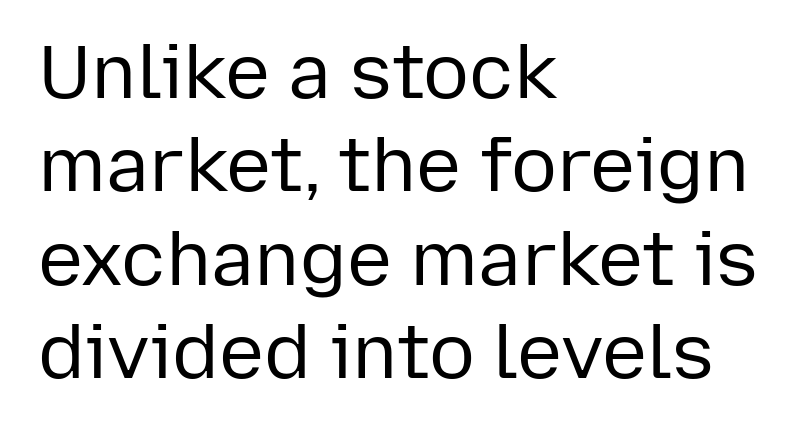
Q: Is the text bold? A: No.
Q: Is the text italic (slanted)? A: No, it is upright.
Q: Is the typeface a serif or a sans-serif typeface? A: Sans-serif.
Q: Is the text underlined? A: No.
Q: How is the paragraph aligned? A: Left-aligned.
Q: Is the spacing between letters normal or unusually wide? A: Normal.
Q: Width (condensed, normal, or wide)? A: Normal.
Q: Stroke contrast? A: Low.
Q: x-height? A: Medium.
Q: Monospaced? A: No.
